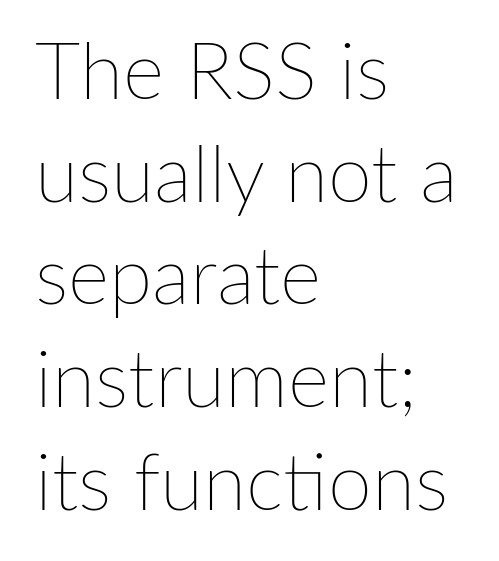
{"italic": "no", "bold": "no", "weight": "thin", "width": "normal", "stroke_contrast": "low", "x_height": "medium", "monospaced": "no", "underline": "no", "align": "left", "line_spacing": "normal", "line_spacing_ratio": 1.3, "letter_spacing": "normal", "letter_spacing_em": 0.0, "glyph_px": 79}
